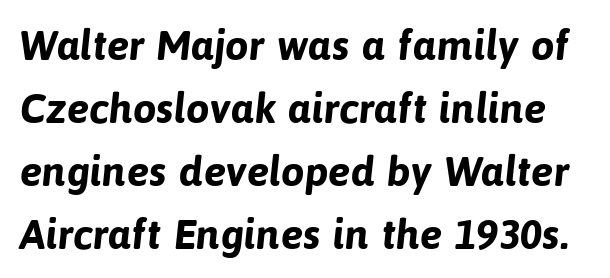
Heft: maximum for text — a bold. This rendering leaves character spacing at its baseline value. Quick note: underline off. Compared with typical paragraphs, the rows here are spaced about the same. The characters display no serif detailing; their extremities are plain.
